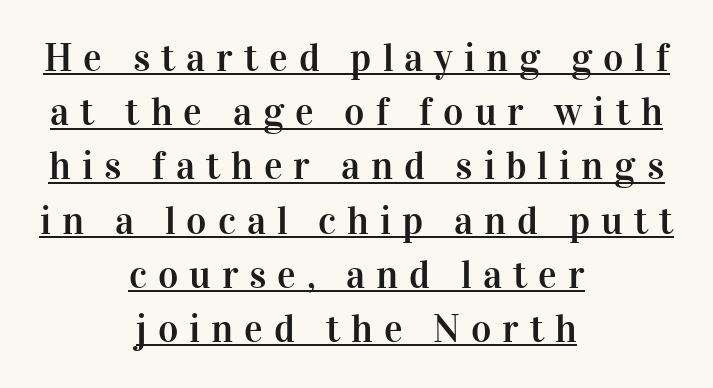
Looks like regular typesetting: each glyph gets only the width it needs. Loose tracking; the words dissolve into strings of separated letters. Unlike italic type, these characters show no tilt at all. A typesetter would label this face a serif. This rendering features underlined lettering. The rows are spaced the way most documents space them.
